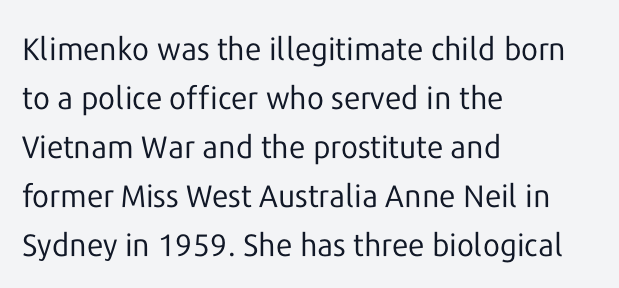
Do the letters lean? They stand straight. Baseline-to-baseline distance is the conventional proportion of letter height. Check where the strokes stop: nothing finishes them off — pure sans. The strip under each line holds only bare page. The typeface has the unassuming heft of standard copy or less.
